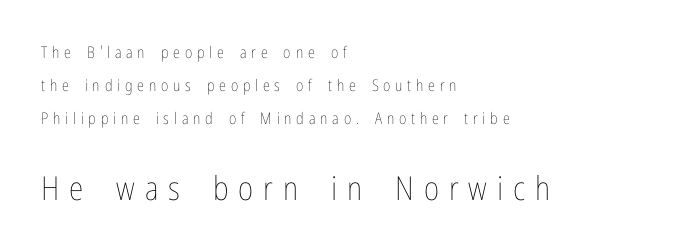
Q: Is the text bold? A: No.
Q: Is the text italic (slanted)? A: No, it is upright.
Q: Is the text underlined? A: No.
Q: How is the paragraph aligned? A: Left-aligned.
Q: Is the spacing between letters normal or unusually wide? A: Unusually wide.
Q: Is the spacing between lines tight, normal or loose? A: Loose.
Q: Which block of text is set in a larger size, the first (top) or the second (bottom)? A: The second (bottom) one.
Q: Width (condensed, normal, or wide)? A: Condensed.
Q: Stroke contrast? A: Low.
Q: x-height? A: Medium.
Q: Monospaced? A: No.
